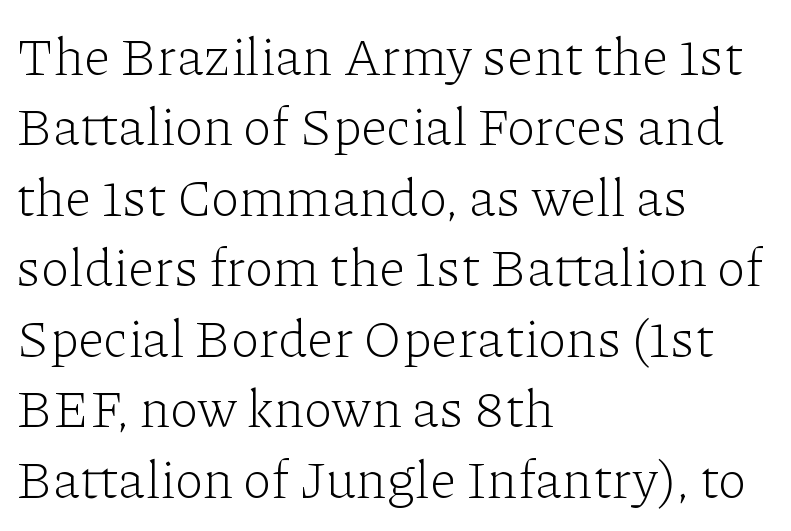
{"serif": "yes", "italic": "no", "bold": "no", "weight": "light", "width": "normal", "stroke_contrast": "low", "x_height": "medium", "monospaced": "no", "underline": "no", "align": "left", "line_spacing": "normal", "line_spacing_ratio": 1.33, "letter_spacing": "normal", "letter_spacing_em": 0.0, "glyph_px": 53}
